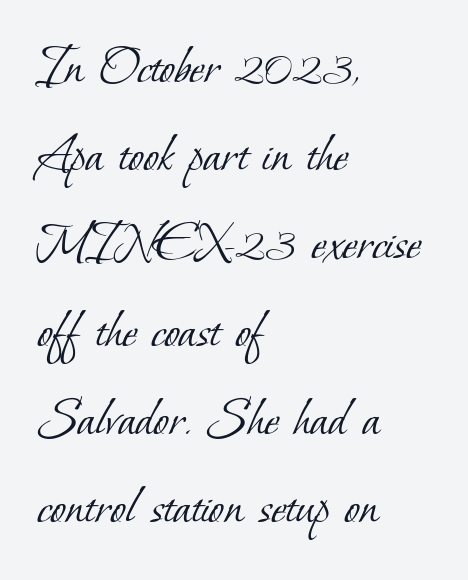
The image shows 56 px light serif type; set left-aligned, normal line spacing (1.57x), normal letter spacing, not underlined; low stroke contrast and a small x-height.
